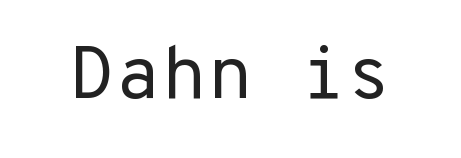
The image shows 75 px regular-weight sans-serif type, upright, monospaced; set normal letter spacing, not underlined; low stroke contrast and a medium x-height.
